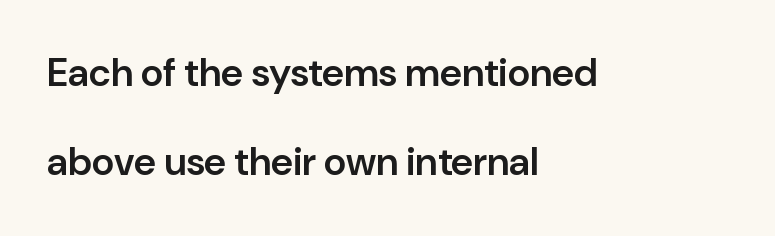
{"serif": "no", "italic": "no", "bold": "semi", "weight": "semibold", "width": "normal", "stroke_contrast": "low", "x_height": "medium", "monospaced": "no", "underline": "no", "align": "left", "line_spacing": "loose", "line_spacing_ratio": 2.29, "letter_spacing": "normal", "letter_spacing_em": 0.0, "glyph_px": 39}
